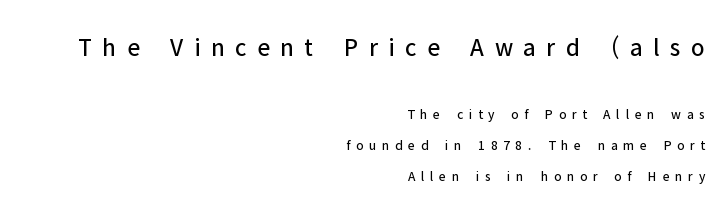
{"italic": "no", "bold": "no", "underline": "no", "align": "right", "line_spacing": "loose", "line_spacing_ratio": 2.22, "letter_spacing": "wide", "letter_spacing_em": 0.4, "larger_block": "first", "size_ratio": 1.86, "glyph_px": 26}
